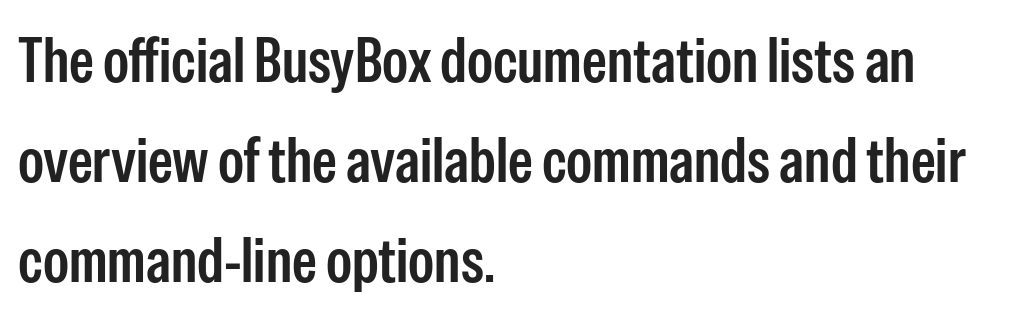
This is sans-serif lettering, the kind often seen on screens and signage. Posture: vertical. Each line starts at the same left margin while the right side varies. The passage shown is typed in a proportional face where columns would drift. Beneath every word, the page is bare. The glyphs have the mass of a demibold cut, below bold.
